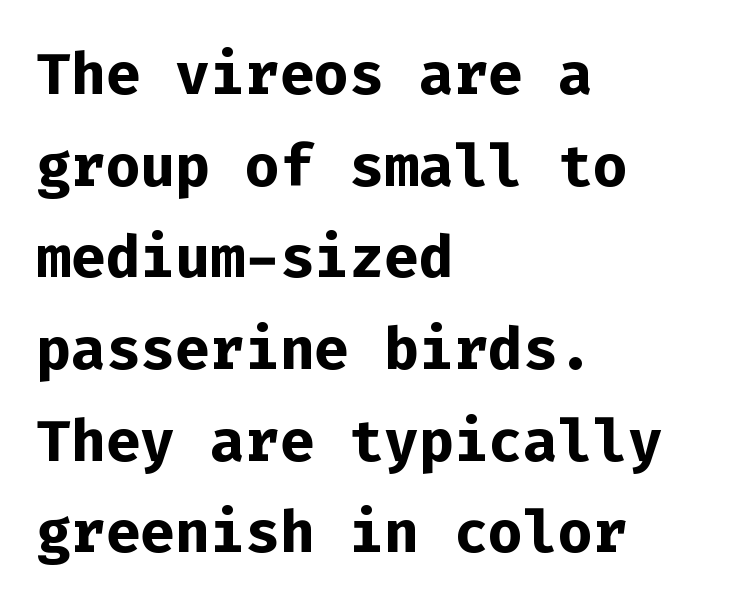
The image shows 58 px bold sans-serif type, upright, monospaced; set left-aligned, normal line spacing (1.58x), normal letter spacing, not underlined; low stroke contrast and a medium x-height.
